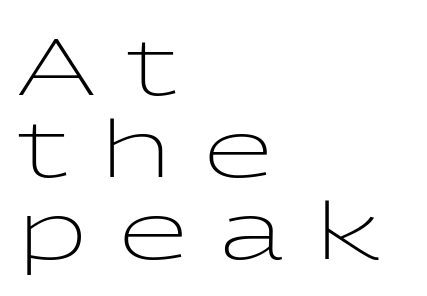
Character widths vary here, with narrow letters taking less room than wide ones. Style check: upright. Vertically, the passage feels compressed, each row crowding the next. What kind of face is this? One without serifs — a sans.
